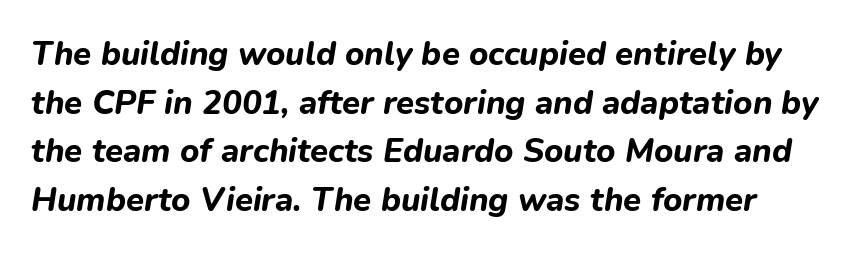
Q: Is the text bold? A: Yes.
Q: Is the text italic (slanted)? A: Yes, it leans right by about 9 degrees.
Q: Is the text underlined? A: No.
Q: Is the spacing between letters normal or unusually wide? A: Normal.
Q: Is the spacing between lines tight, normal or loose? A: Normal.
Q: Width (condensed, normal, or wide)? A: Normal.
Q: Stroke contrast? A: Low.
Q: x-height? A: Medium.
Q: Monospaced? A: No.
